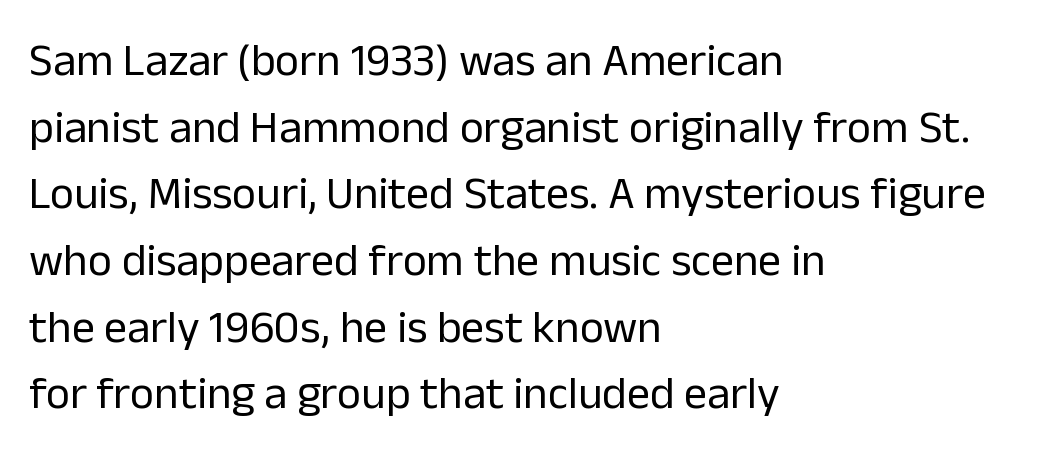
The image shows 46 px regular-weight sans-serif type, upright; set left-aligned, normal line spacing (1.45x), normal letter spacing, not underlined; low stroke contrast and a medium x-height.
